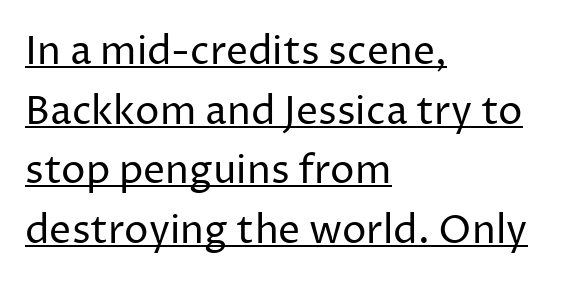
Q: Is the text bold? A: No.
Q: Is the text italic (slanted)? A: No, it is upright.
Q: Is the typeface a serif or a sans-serif typeface? A: Sans-serif.
Q: Is the text underlined? A: Yes.
Q: How is the paragraph aligned? A: Left-aligned.
Q: Is the spacing between letters normal or unusually wide? A: Normal.
Q: Is the spacing between lines tight, normal or loose? A: Normal.
Q: Width (condensed, normal, or wide)? A: Normal.
Q: Stroke contrast? A: Low.
Q: x-height? A: Medium.
Q: Monospaced? A: No.
